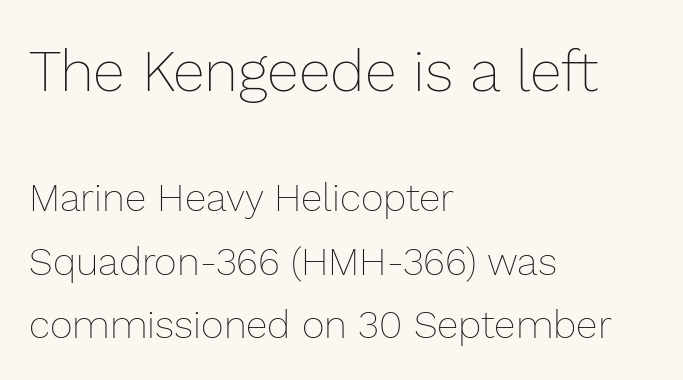
Q: Is the text bold? A: No.
Q: Is the text italic (slanted)? A: No, it is upright.
Q: Is the text underlined? A: No.
Q: How is the paragraph aligned? A: Left-aligned.
Q: Is the spacing between letters normal or unusually wide? A: Normal.
Q: Is the spacing between lines tight, normal or loose? A: Normal.
Q: Which block of text is set in a larger size, the first (top) or the second (bottom)? A: The first (top) one.
Q: Width (condensed, normal, or wide)? A: Normal.
Q: Stroke contrast? A: Low.
Q: x-height? A: Medium.
Q: Monospaced? A: No.
